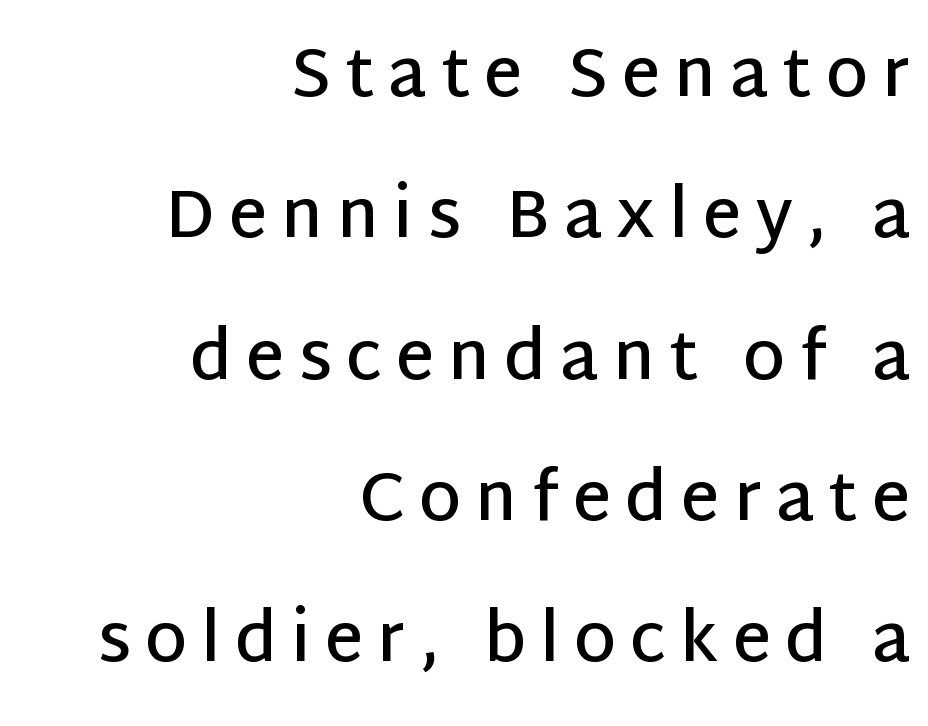
Q: Is the text bold? A: Semi-bold.
Q: Is the text italic (slanted)? A: No, it is upright.
Q: Is the typeface a serif or a sans-serif typeface? A: Sans-serif.
Q: Is the text underlined? A: No.
Q: How is the paragraph aligned? A: Right-aligned.
Q: Is the spacing between letters normal or unusually wide? A: Unusually wide.
Q: Is the spacing between lines tight, normal or loose? A: Loose.
Q: Width (condensed, normal, or wide)? A: Normal.
Q: Stroke contrast? A: Low.
Q: x-height? A: Large.
Q: Monospaced? A: No.
